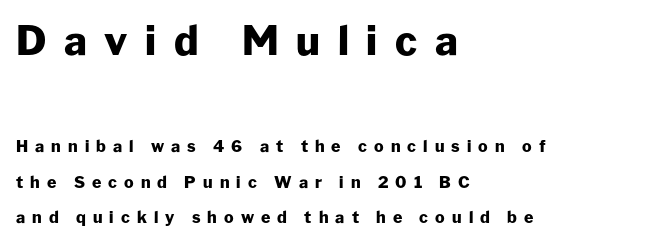
{"serif": "no", "italic": "no", "bold": "yes", "weight": "heavy", "width": "normal", "stroke_contrast": "low", "x_height": "medium", "monospaced": "no", "underline": "no", "align": "left", "line_spacing": "loose", "line_spacing_ratio": 2.21, "letter_spacing": "wide", "letter_spacing_em": 0.44, "larger_block": "first", "size_ratio": 2.5, "glyph_px": 40}
